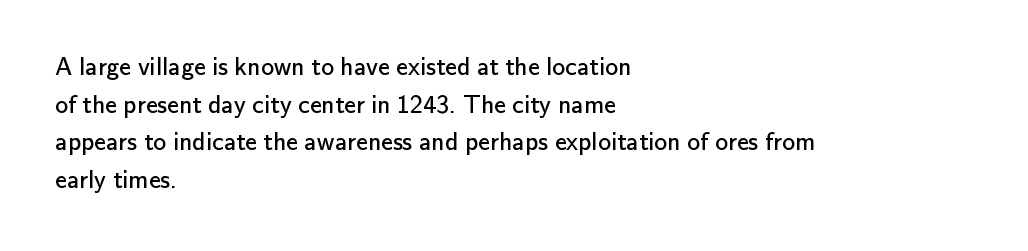
The image shows 26 px text type, upright; set left-aligned, normal line spacing (1.45x), normal letter spacing, not underlined.
